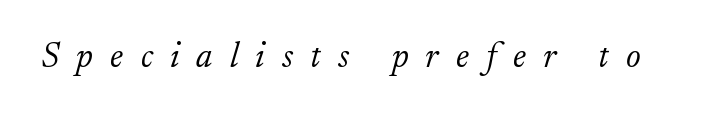
Q: Is the text bold? A: No.
Q: Is the text italic (slanted)? A: Yes, it leans right by about 17 degrees.
Q: Is the typeface a serif or a sans-serif typeface? A: Serif.
Q: Is the text underlined? A: No.
Q: Is the spacing between letters normal or unusually wide? A: Unusually wide.
Q: Width (condensed, normal, or wide)? A: Normal.
Q: Stroke contrast? A: Low.
Q: x-height? A: Small.
Q: Monospaced? A: No.
